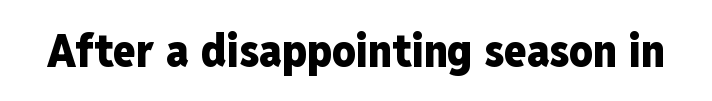
{"serif": "no", "italic": "no", "bold": "yes", "weight": "heavy", "width": "condensed", "stroke_contrast": "low", "x_height": "medium", "monospaced": "no", "underline": "no", "letter_spacing": "normal", "letter_spacing_em": 0.0, "glyph_px": 46}
